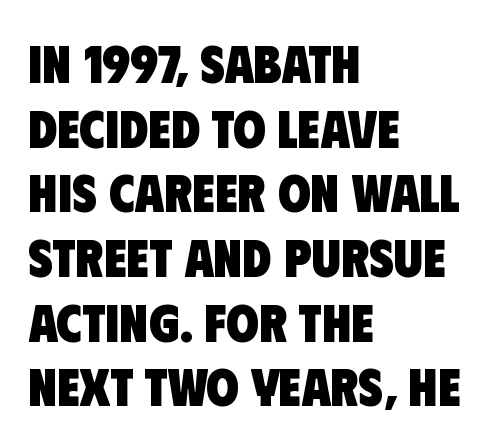
{"serif": "no", "bold": "yes", "weight": "heavy", "width": "condensed", "stroke_contrast": "low", "x_height": "large", "monospaced": "no", "underline": "no", "align": "left", "line_spacing_ratio": 1.22, "letter_spacing": "normal", "letter_spacing_em": 0.0, "glyph_px": 53}
